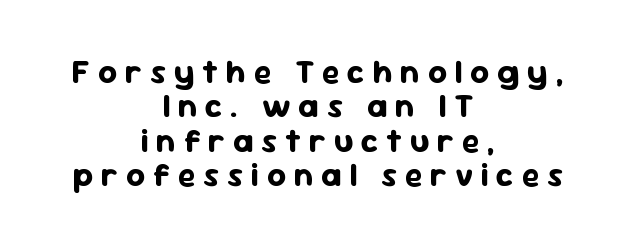
{"serif": "no", "italic": "no", "bold": "yes", "weight": "bold", "width": "normal", "stroke_contrast": "low", "x_height": "medium", "monospaced": "no", "underline": "no", "align": "center", "line_spacing": "tight", "line_spacing_ratio": 1.04, "letter_spacing": "wide", "letter_spacing_em": 0.23, "glyph_px": 33}
